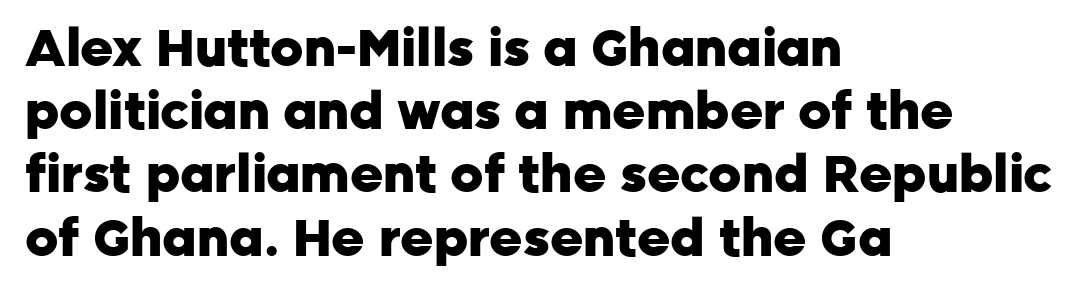
Each letter's strokes conclude bluntly, with no projecting serifs. Heavy-handed strokes throughout: this text is bold. The passage shown is not underscored anywhere. This is roman type, the default non-slanted kind.
